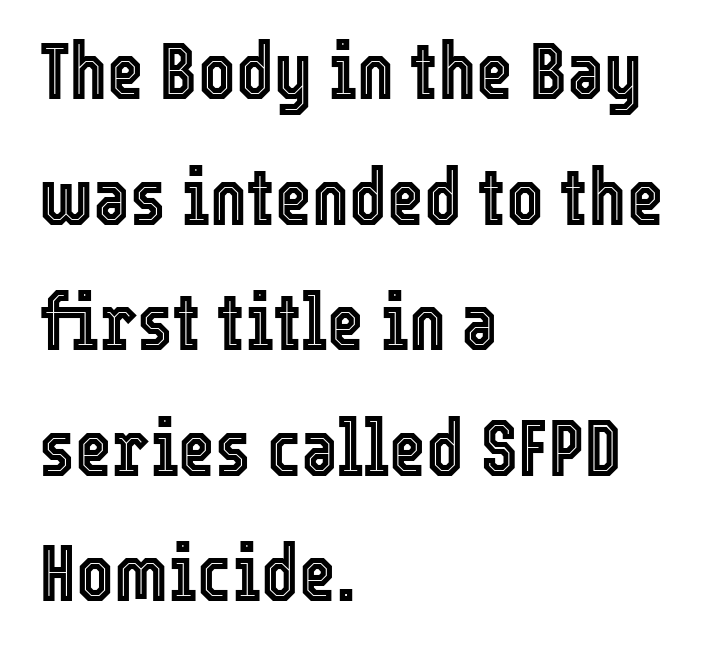
Q: Is the text italic (slanted)? A: No, it is upright.
Q: Is the text underlined? A: No.
Q: How is the paragraph aligned? A: Left-aligned.
Q: Is the spacing between letters normal or unusually wide? A: Normal.
Q: Is the spacing between lines tight, normal or loose? A: Normal.
Q: Width (condensed, normal, or wide)? A: Condensed.
Q: x-height? A: Medium.
Q: Monospaced? A: No.
